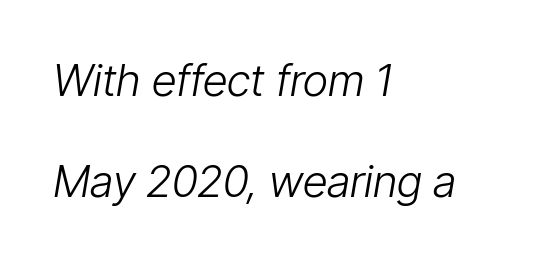
The weight would be labelled regular, book, light, or lighter still. The line texture is even and compact thanks to regular tracking. The passage shown stacks its lines with a broad gap. The gap between lines stays unmarked. This sample uses an oblique cut, with every glyph tilted off the vertical.
